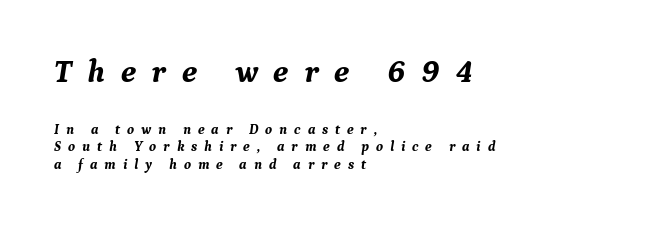
{"serif": "yes", "italic": "yes", "lean": "right", "slant_degrees": 9, "bold": "yes", "weight": "bold", "width": "normal", "stroke_contrast": "medium", "x_height": "medium", "monospaced": "no", "underline": "no", "align": "left", "line_spacing": "normal", "line_spacing_ratio": 1.28, "letter_spacing": "wide", "letter_spacing_em": 0.49, "larger_block": "first", "size_ratio": 2.29, "glyph_px": 32}
